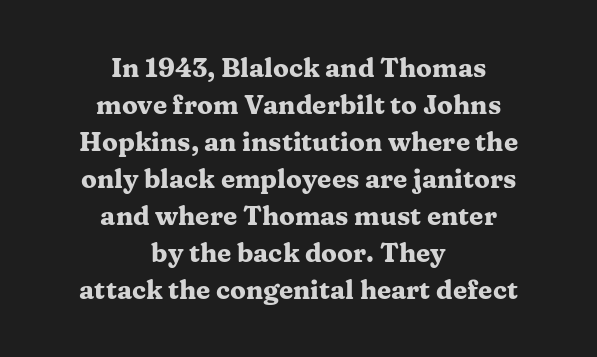
Summary of vertical rhythm: regular, with standard interline spacing. This is heavy type, rendered in bold. Rendered with straight, roman letterforms. Letters rest on an invisible, unmarked baseline.
